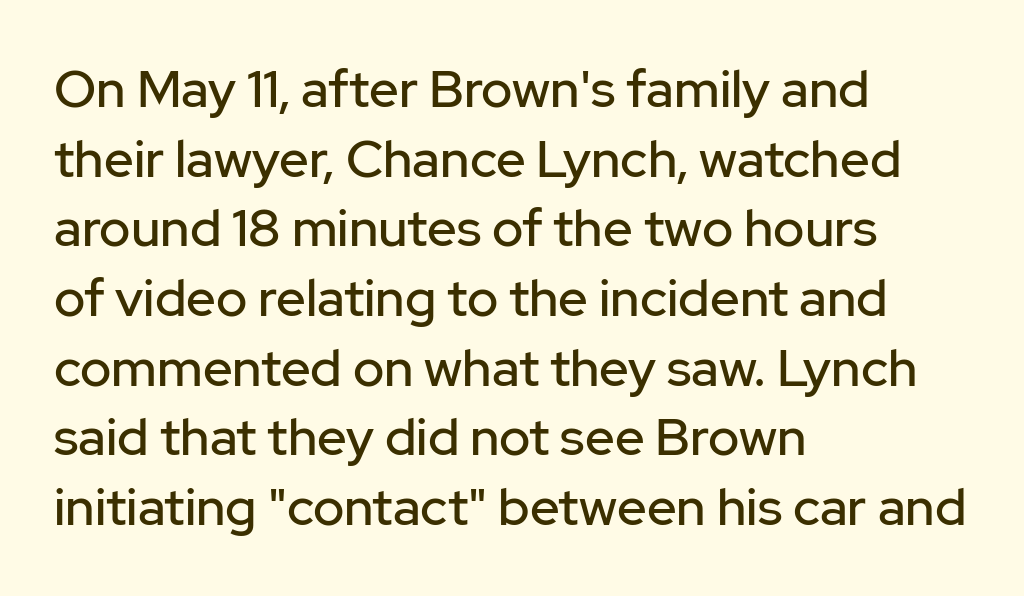
{"serif": "no", "italic": "no", "width": "normal", "stroke_contrast": "low", "x_height": "medium", "monospaced": "no", "underline": "no", "align": "left", "line_spacing": "normal", "line_spacing_ratio": 1.34, "letter_spacing": "normal", "letter_spacing_em": 0.0, "glyph_px": 52}
